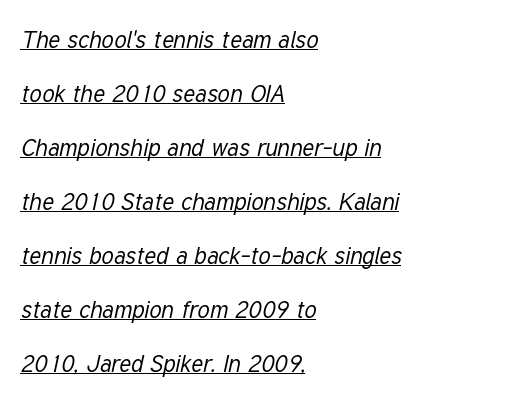
{"italic": "yes", "lean": "right", "slant_degrees": 12, "bold": "no", "underline": "yes", "align": "left", "line_spacing": "loose", "line_spacing_ratio": 2.25, "letter_spacing": "normal", "letter_spacing_em": 0.0, "glyph_px": 24}
